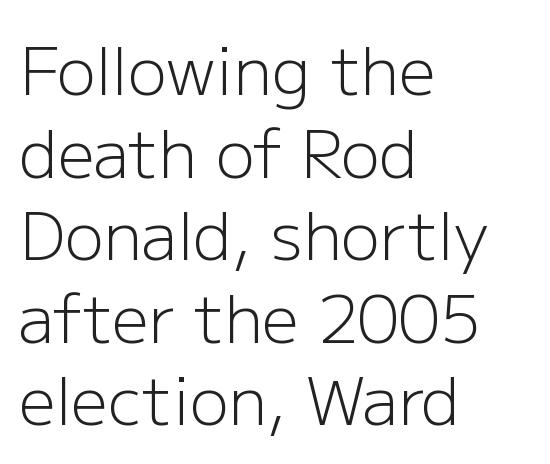
The image shows 65 px light sans-serif type, upright; set left-aligned, normal line spacing (1.27x), normal letter spacing, not underlined; low stroke contrast and a medium x-height.
